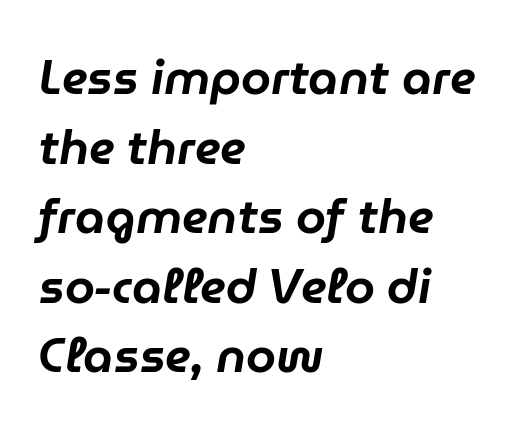
The image shows 48 px text type, italic (leaning right); set left-aligned, normal line spacing (1.45x), normal letter spacing, not underlined; low stroke contrast and a medium x-height.
